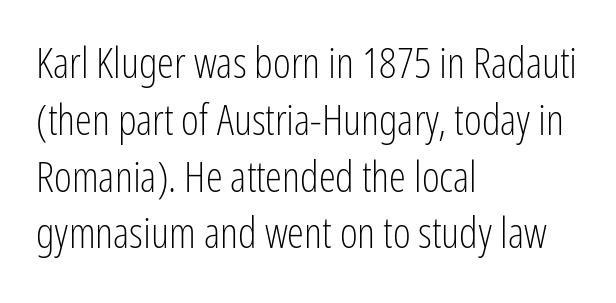
The letters advance in unequal steps, a hallmark of proportional type. Heaviness? Minimal to ordinary, like unemphasized prose. No extra tracking has been applied to these lines. The rendering anchors every line to the left-hand side. The passage shown is typeset with a sans-serif family. Descender tails drop into unmarked territory.
